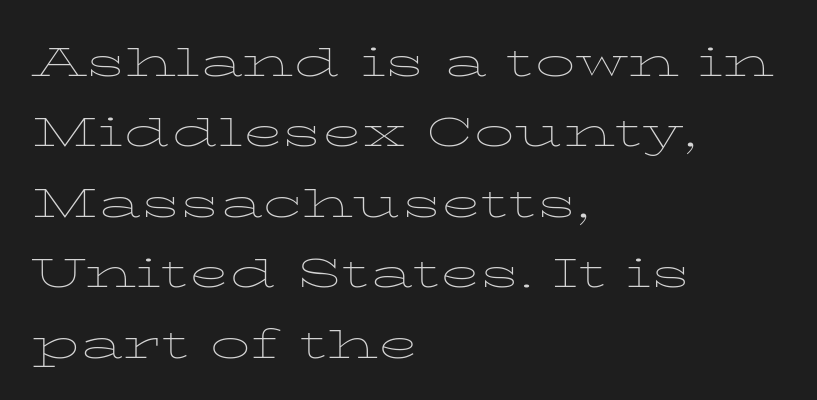
Q: Is the text bold? A: No.
Q: Is the text italic (slanted)? A: No, it is upright.
Q: Is the text underlined? A: No.
Q: How is the paragraph aligned? A: Left-aligned.
Q: Is the spacing between letters normal or unusually wide? A: Normal.
Q: Is the spacing between lines tight, normal or loose? A: Normal.
Q: Width (condensed, normal, or wide)? A: Wide.
Q: Stroke contrast? A: Low.
Q: x-height? A: Medium.
Q: Monospaced? A: No.
